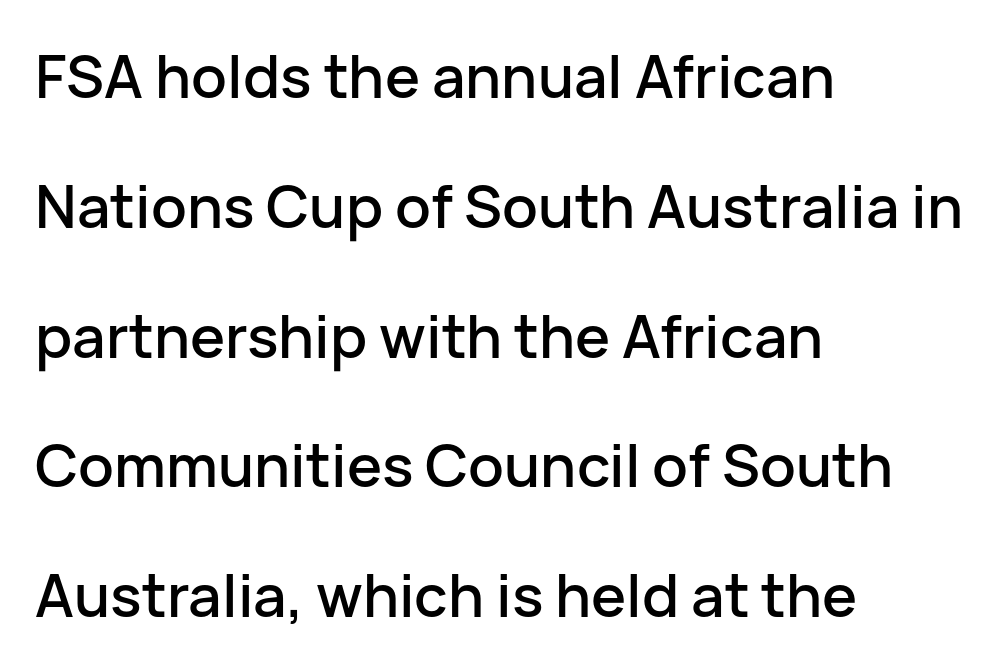
Q: Is the text italic (slanted)? A: No, it is upright.
Q: Is the typeface a serif or a sans-serif typeface? A: Sans-serif.
Q: Is the text underlined? A: No.
Q: How is the paragraph aligned? A: Left-aligned.
Q: Is the spacing between letters normal or unusually wide? A: Normal.
Q: Is the spacing between lines tight, normal or loose? A: Loose.
Q: Width (condensed, normal, or wide)? A: Normal.
Q: Stroke contrast? A: Low.
Q: x-height? A: Medium.
Q: Monospaced? A: No.
